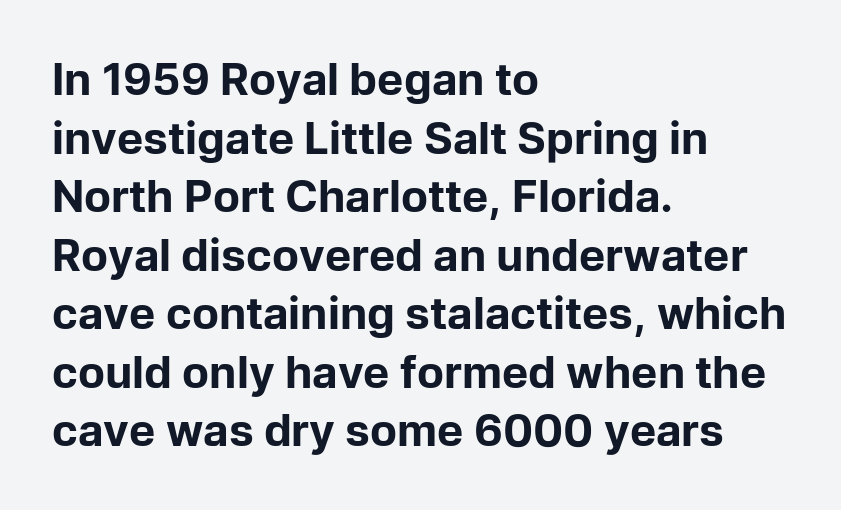
The image shows 44 px bold sans-serif type, upright; set left-aligned, normal line spacing (1.33x), normal letter spacing, not underlined; low stroke contrast and a medium x-height.
